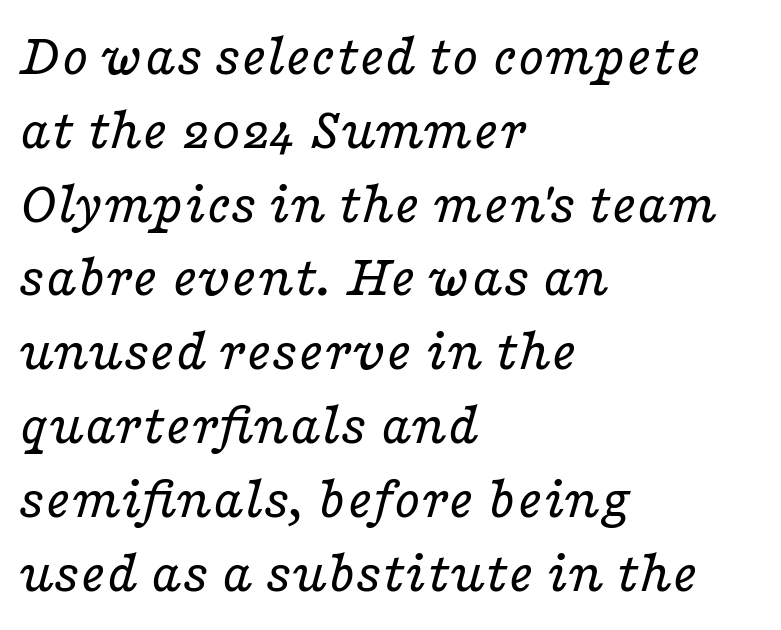
The image shows 61 px regular-weight, wide serif type, italic (leaning right); set left-aligned, line spacing 1.21x, normal letter spacing, not underlined; low stroke contrast and a medium x-height.
